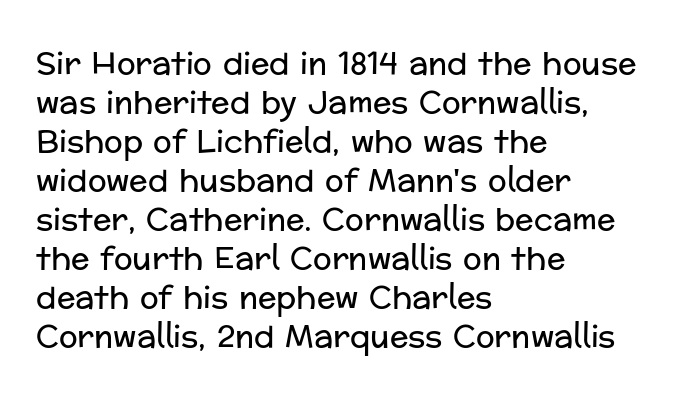
Q: Is the text bold? A: No.
Q: Is the text italic (slanted)? A: No, it is upright.
Q: Is the typeface a serif or a sans-serif typeface? A: Sans-serif.
Q: Is the text underlined? A: No.
Q: How is the paragraph aligned? A: Left-aligned.
Q: Is the spacing between letters normal or unusually wide? A: Normal.
Q: Is the spacing between lines tight, normal or loose? A: Normal.
Q: Width (condensed, normal, or wide)? A: Normal.
Q: Stroke contrast? A: Low.
Q: x-height? A: Medium.
Q: Monospaced? A: No.
